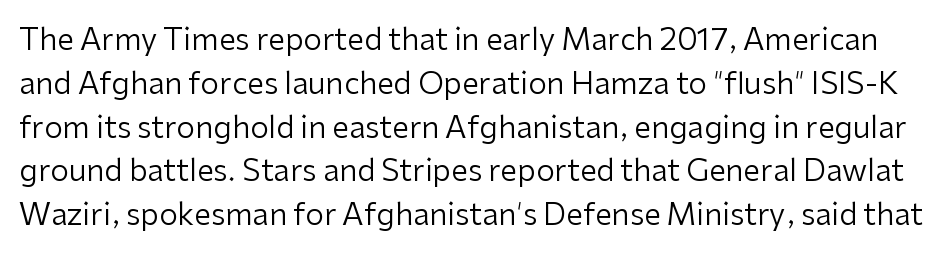
The image shows 30 px regular-weight sans-serif type, upright; set normal line spacing (1.46x), normal letter spacing, not underlined; low stroke contrast and a medium x-height.
